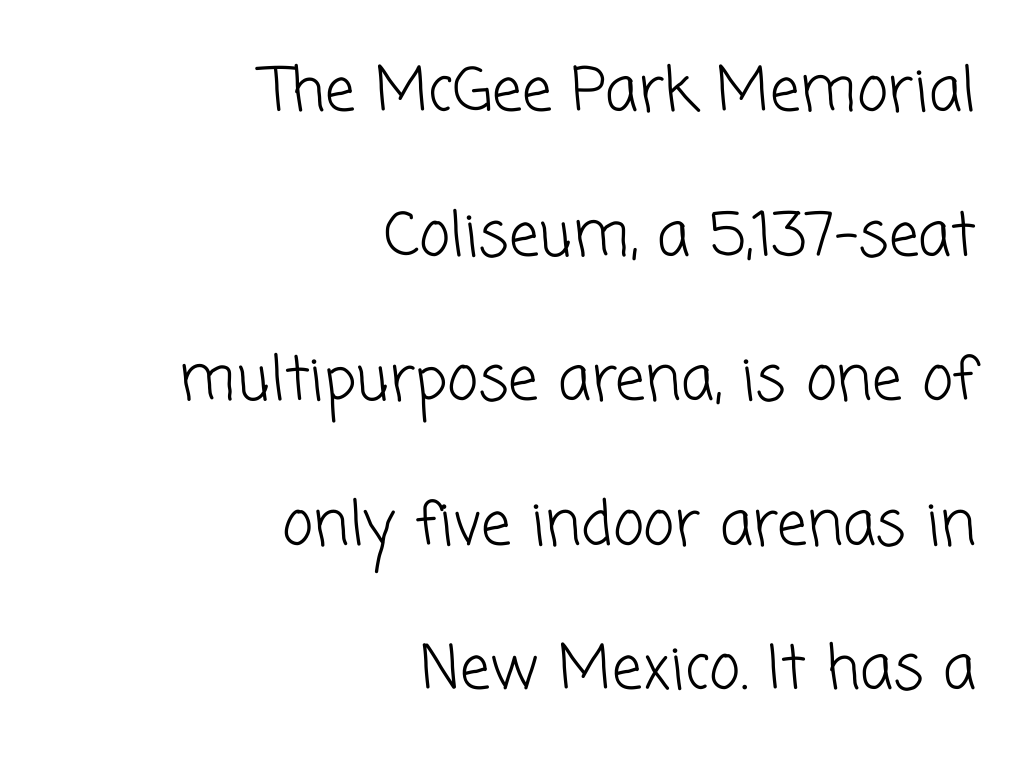
Horizontal bands of white between lines are thick stripes. The lines in this sample share a right terminus and differ only in where they begin. This rendering features lettering with no underline. This sample uses a sans-serif face. Letters have the restrained weight of plain body copy at most. Compared with typical body copy, the letter spacing here is the same.
